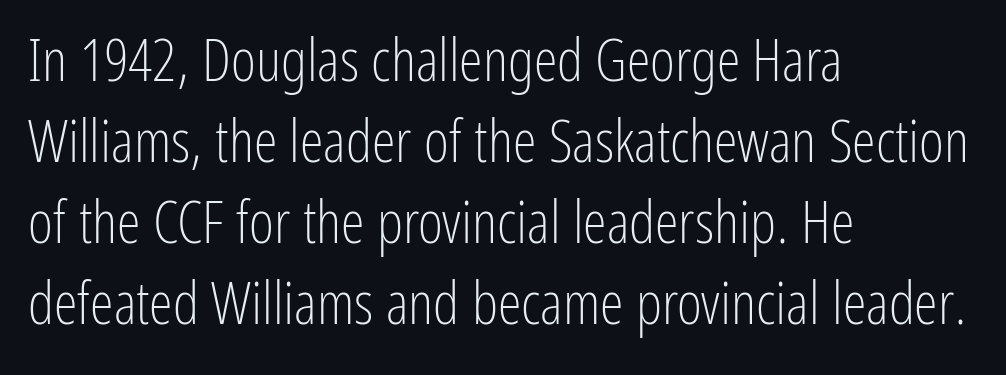
{"serif": "no", "italic": "no", "bold": "no", "weight": "light", "width": "condensed", "stroke_contrast": "low", "x_height": "medium", "monospaced": "no", "underline": "no", "align": "left", "line_spacing": "normal", "line_spacing_ratio": 1.35, "letter_spacing": "normal", "letter_spacing_em": 0.0, "glyph_px": 60}
